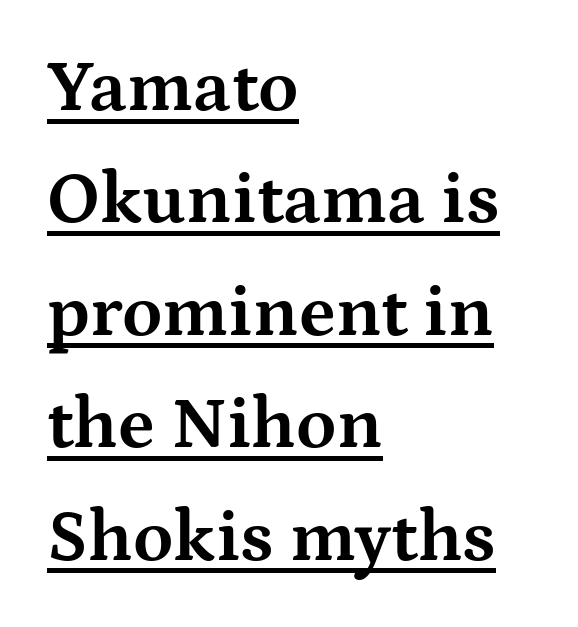
{"serif": "yes", "italic": "no", "bold": "yes", "weight": "bold", "width": "wide", "stroke_contrast": "medium", "x_height": "medium", "monospaced": "no", "underline": "yes", "align": "left", "line_spacing": "normal", "line_spacing_ratio": 1.54, "letter_spacing": "normal", "letter_spacing_em": 0.0, "glyph_px": 73}
